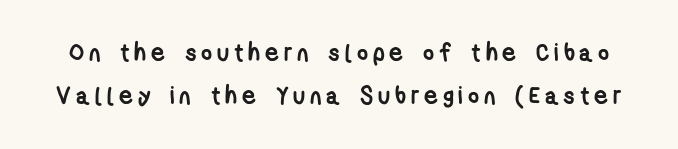
The image shows 24 px bold type; set line spacing 1.81x, unusually wide letter spacing (+0.2 em), not underlined.
